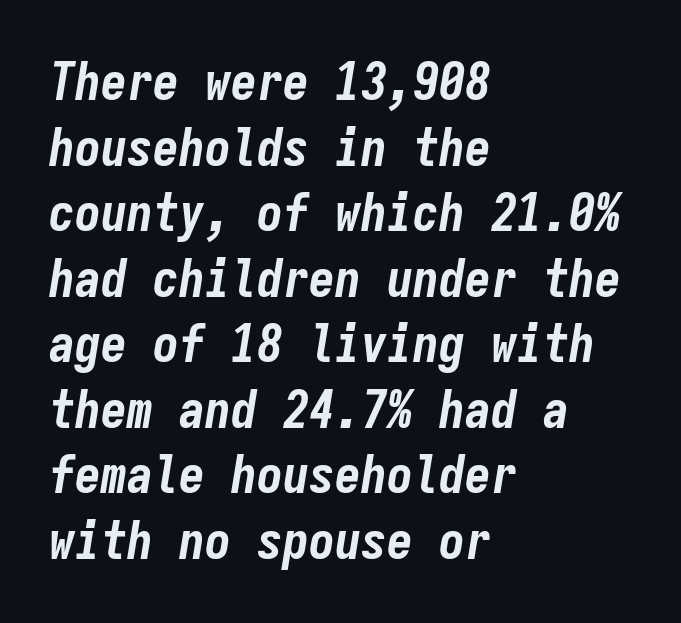
Q: Is the text bold? A: Yes.
Q: Is the text italic (slanted)? A: Yes, it leans right by about 9 degrees.
Q: Is the text underlined? A: No.
Q: How is the paragraph aligned? A: Left-aligned.
Q: Is the spacing between letters normal or unusually wide? A: Normal.
Q: Is the spacing between lines tight, normal or loose? A: Normal.
Q: Width (condensed, normal, or wide)? A: Condensed.
Q: Stroke contrast? A: Low.
Q: x-height? A: Medium.
Q: Monospaced? A: Yes.
